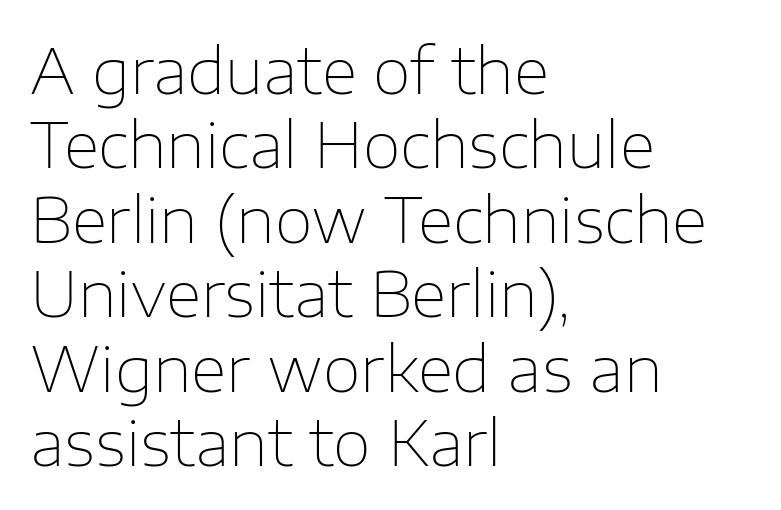
Underline: absent. A classic flush-left, rag-right setting is used for this passage. The face used here is proportionally spaced, like ordinary book or web type. What kind of face is this? One without serifs — a sans. Heft: none added — not bold. Tall strokes in this sample are plumb rather than angled.
